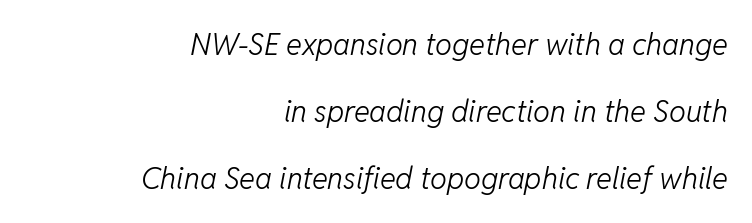
Q: Is the text bold? A: No.
Q: Is the text italic (slanted)? A: Yes, it leans right by about 11 degrees.
Q: Is the text underlined? A: No.
Q: How is the paragraph aligned? A: Right-aligned.
Q: Is the spacing between letters normal or unusually wide? A: Normal.
Q: Is the spacing between lines tight, normal or loose? A: Loose.
Q: Width (condensed, normal, or wide)? A: Normal.
Q: Stroke contrast? A: Low.
Q: x-height? A: Medium.
Q: Monospaced? A: No.
